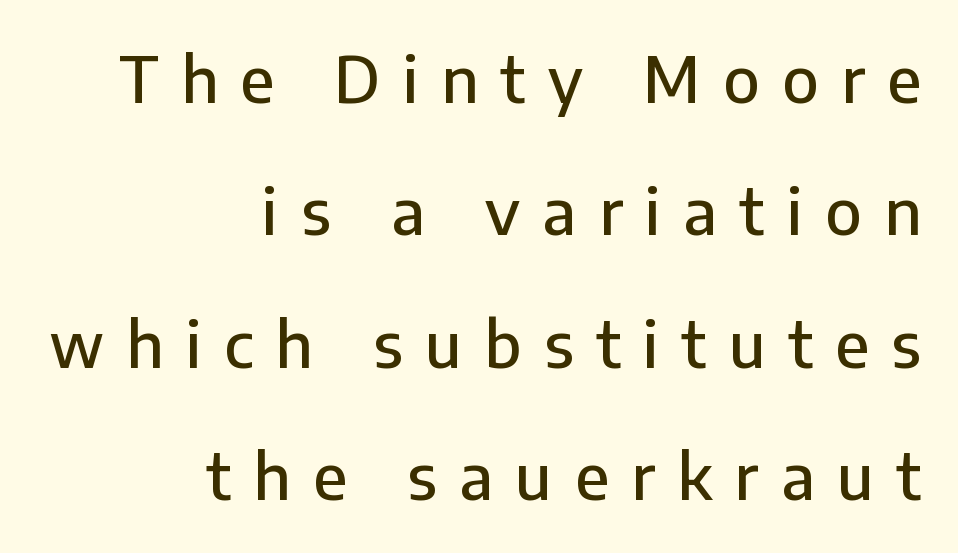
Q: Is the text italic (slanted)? A: No, it is upright.
Q: Is the typeface a serif or a sans-serif typeface? A: Sans-serif.
Q: Is the text underlined? A: No.
Q: How is the paragraph aligned? A: Right-aligned.
Q: Is the spacing between letters normal or unusually wide? A: Unusually wide.
Q: Is the spacing between lines tight, normal or loose? A: Loose.
Q: Width (condensed, normal, or wide)? A: Normal.
Q: Stroke contrast? A: Low.
Q: x-height? A: Medium.
Q: Monospaced? A: No.
